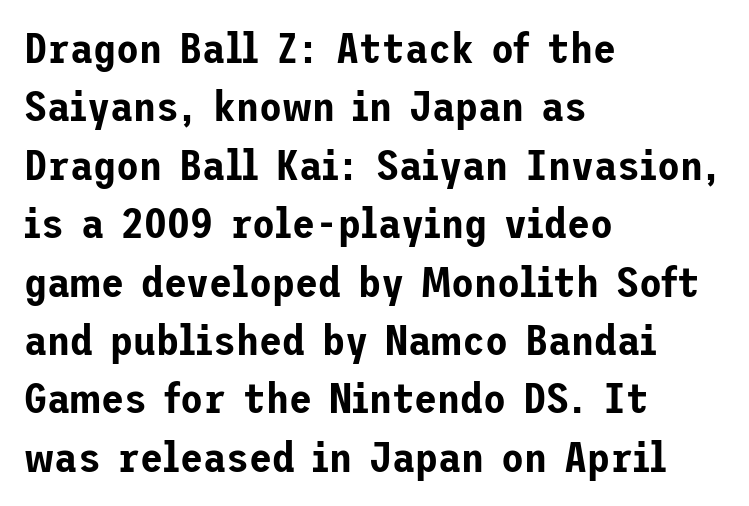
In terms of leading, this rendering sits right in the middle. The compositor pushed each line to the left boundary. Nothing sits at the stroke ends, so this counts as sans-serif. The letters sit at their default tracking, neither squeezed nor spread. Honestly, there is no underline to notice here at all. The font's upright variant was chosen for this text.
